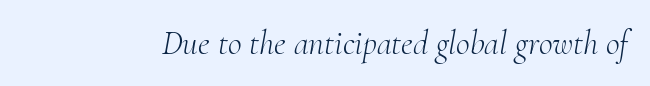
The image shows 34 px light serif type, italic (leaning right); set normal letter spacing, not underlined; medium stroke contrast and a small x-height.
